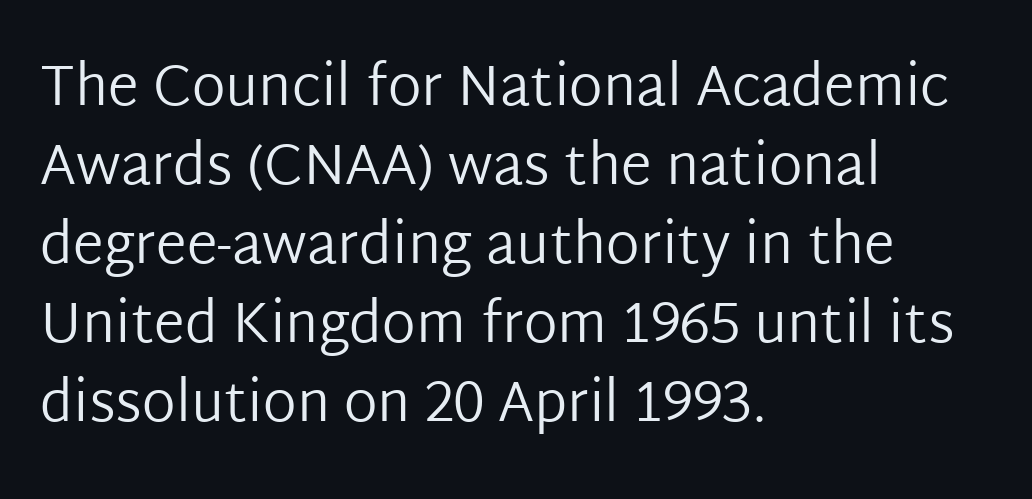
Q: Is the text bold? A: No.
Q: Is the text italic (slanted)? A: No, it is upright.
Q: Is the typeface a serif or a sans-serif typeface? A: Sans-serif.
Q: Is the text underlined? A: No.
Q: How is the paragraph aligned? A: Left-aligned.
Q: Is the spacing between letters normal or unusually wide? A: Normal.
Q: Is the spacing between lines tight, normal or loose? A: Normal.
Q: Width (condensed, normal, or wide)? A: Normal.
Q: Stroke contrast? A: Low.
Q: x-height? A: Medium.
Q: Monospaced? A: No.
